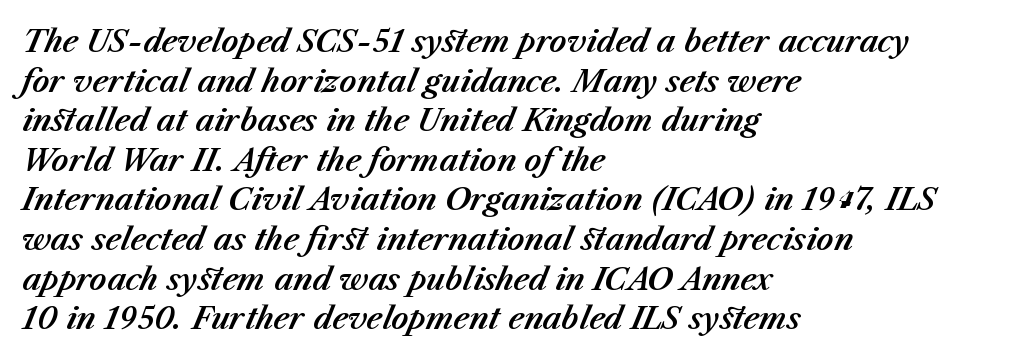
The image shows 30 px text type, italic (leaning right); set left-aligned, normal line spacing (1.32x), normal letter spacing, not underlined; medium stroke contrast and a medium x-height.
